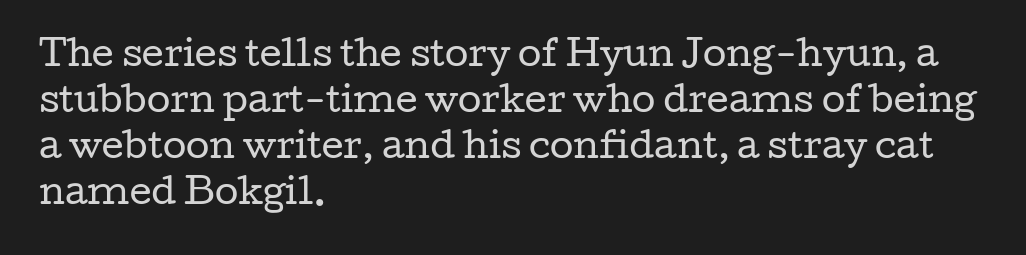
Q: Is the text bold? A: No.
Q: Is the text italic (slanted)? A: No, it is upright.
Q: Is the typeface a serif or a sans-serif typeface? A: Serif.
Q: Is the text underlined? A: No.
Q: How is the paragraph aligned? A: Left-aligned.
Q: Is the spacing between letters normal or unusually wide? A: Normal.
Q: Is the spacing between lines tight, normal or loose? A: Normal.
Q: Width (condensed, normal, or wide)? A: Wide.
Q: Stroke contrast? A: Low.
Q: x-height? A: Medium.
Q: Monospaced? A: No.
